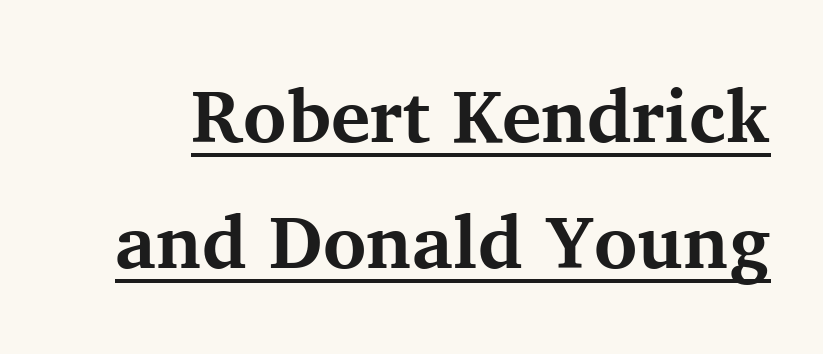
{"serif": "yes", "italic": "no", "bold": "yes", "weight": "bold", "width": "normal", "stroke_contrast": "medium", "x_height": "medium", "monospaced": "no", "underline": "yes", "line_spacing": "normal", "line_spacing_ratio": 1.7, "letter_spacing": "normal", "letter_spacing_em": 0.0, "glyph_px": 74}
